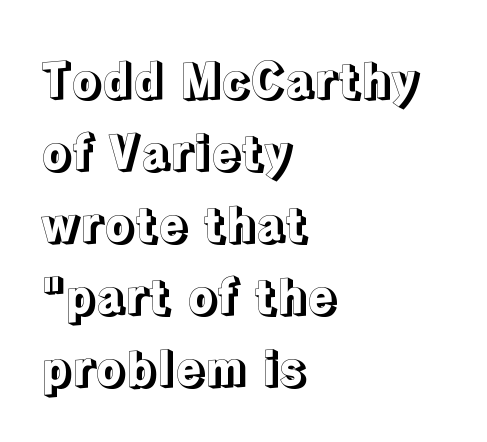
{"italic": "no", "width": "normal", "x_height": "medium", "monospaced": "no", "underline": "no", "align": "left", "line_spacing": "normal", "line_spacing_ratio": 1.5, "letter_spacing": "normal", "letter_spacing_em": 0.0, "glyph_px": 48}
